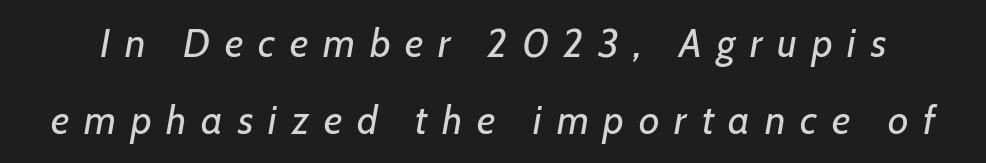
{"italic": "yes", "lean": "right", "slant_degrees": 7, "bold": "no", "weight": "regular", "width": "normal", "stroke_contrast": "low", "x_height": "medium", "monospaced": "no", "underline": "no", "line_spacing": "loose", "line_spacing_ratio": 1.93, "letter_spacing": "wide", "letter_spacing_em": 0.37, "glyph_px": 40}
